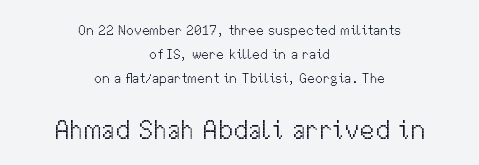
The image shows 27 px text type, upright; set centered, normal line spacing (1.7x), normal letter spacing, not underlined; the second (bottom) block is 1.93x larger.
